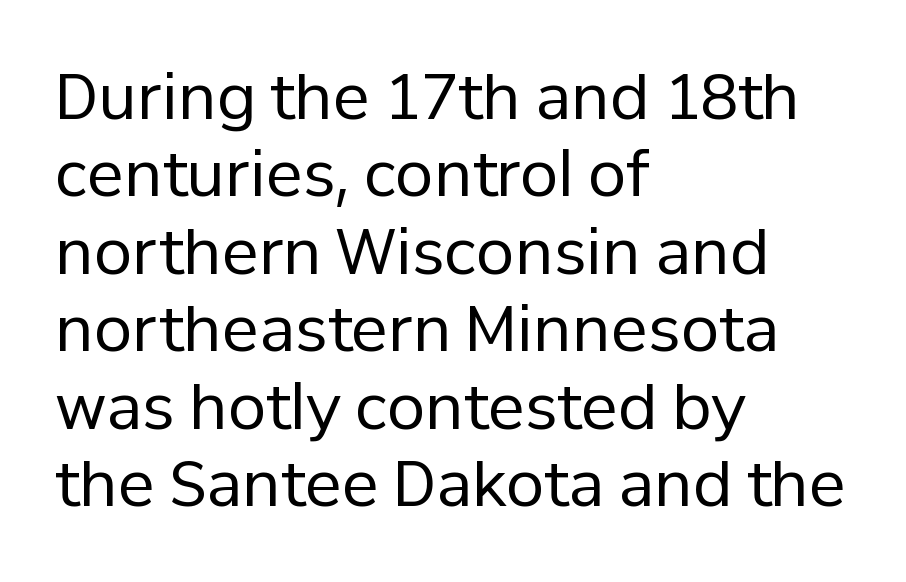
Characters remain perfectly vertical along every line. No word sits above an underline. You could not count columns in this text — the font is proportionally spaced. Unlike a traditional serif, this face leaves its strokes unadorned. Tracking here is standard; glyphs follow each other at the usual distance. These lines sit exactly where default settings would place them.
